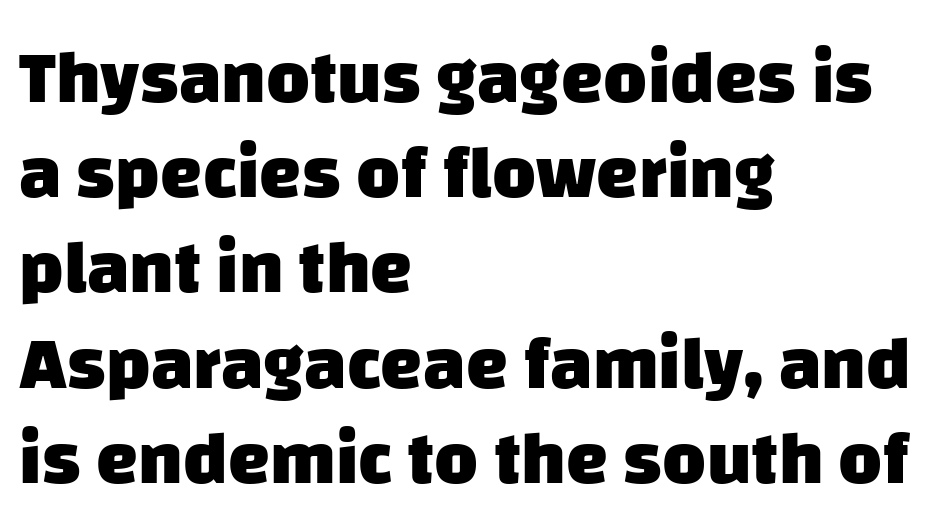
Q: Is the text bold? A: Yes.
Q: Is the typeface a serif or a sans-serif typeface? A: Sans-serif.
Q: Is the text underlined? A: No.
Q: How is the paragraph aligned? A: Left-aligned.
Q: Is the spacing between letters normal or unusually wide? A: Normal.
Q: Is the spacing between lines tight, normal or loose? A: Normal.
Q: Width (condensed, normal, or wide)? A: Normal.
Q: Stroke contrast? A: Low.
Q: x-height? A: Large.
Q: Monospaced? A: No.
